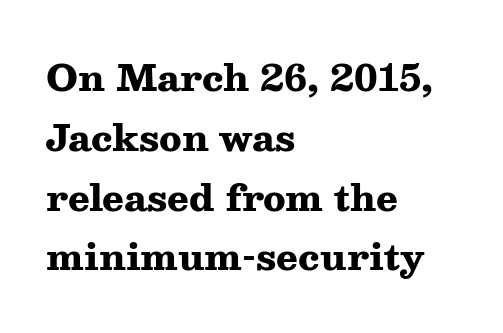
The passage shown is typed in a proportional face where columns would drift. Serif or sans? Serif — the stroke terminals have little feet. Baseline-to-baseline distance is the conventional proportion of letter height. Notice how the stems are strictly vertical — no italics here. The letterforms sit shoulder to shoulder at normal distance. The rendering uses a bold face; every stroke is thick and dark.
